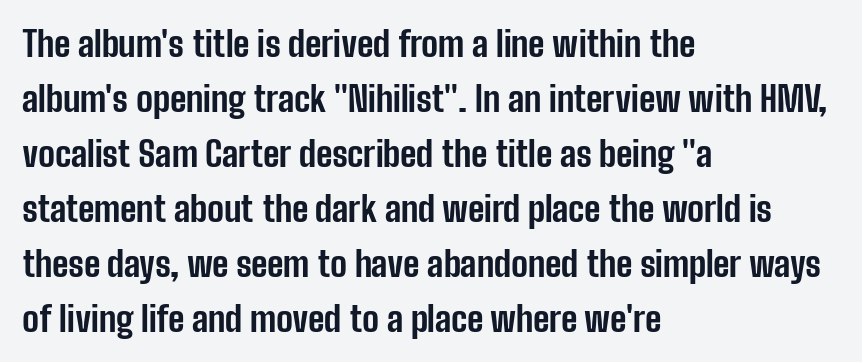
The image shows 35 px bold, condensed sans-serif type, upright; set left-aligned, normal line spacing (1.57x), normal letter spacing, not underlined; low stroke contrast and a medium x-height.
